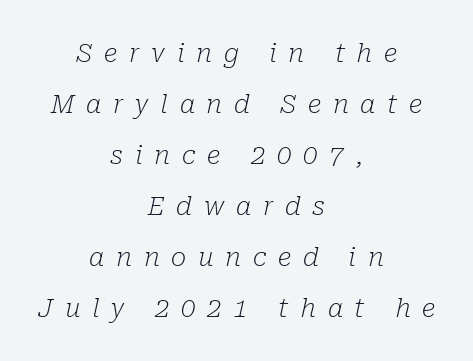
{"italic": "yes", "lean": "right", "slant_degrees": 10, "bold": "no", "underline": "no", "align": "center", "line_spacing": "loose", "line_spacing_ratio": 1.96, "letter_spacing": "wide", "letter_spacing_em": 0.45, "glyph_px": 26}
